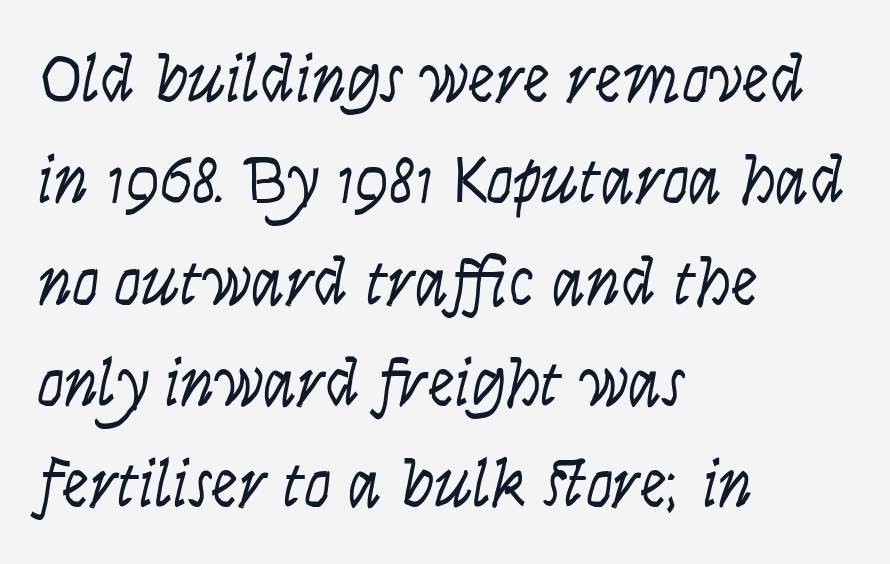
{"italic": "yes", "lean": "right", "slant_degrees": 9, "bold": "no", "weight": "light", "width": "condensed", "stroke_contrast": "low", "x_height": "large", "monospaced": "no", "underline": "no", "align": "left", "line_spacing": "normal", "line_spacing_ratio": 1.49, "letter_spacing": "normal", "letter_spacing_em": 0.0, "glyph_px": 68}
